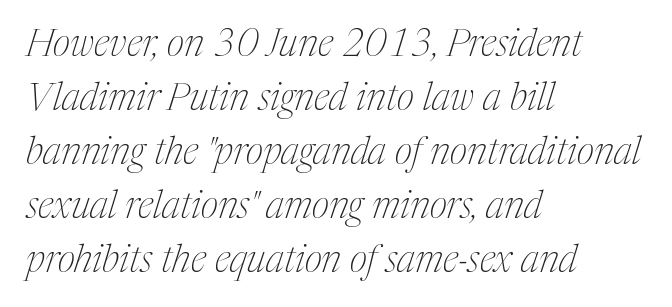
The image shows 38 px thin, condensed serif type, italic (leaning right); set left-aligned, normal line spacing (1.42x), normal letter spacing, not underlined; medium stroke contrast and a medium x-height.
